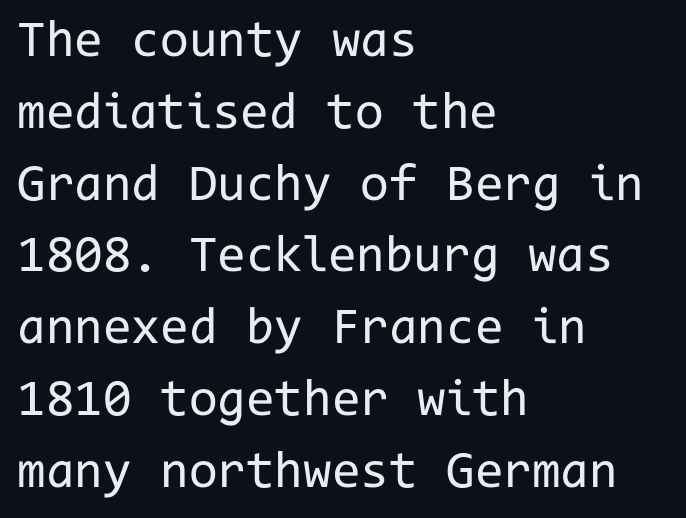
The face used here is monospaced, like something from a code editor. The rendering shows plain stroke endings on the letterforms — a sans-serif design. The words here are not underlined. Posture: vertical.
